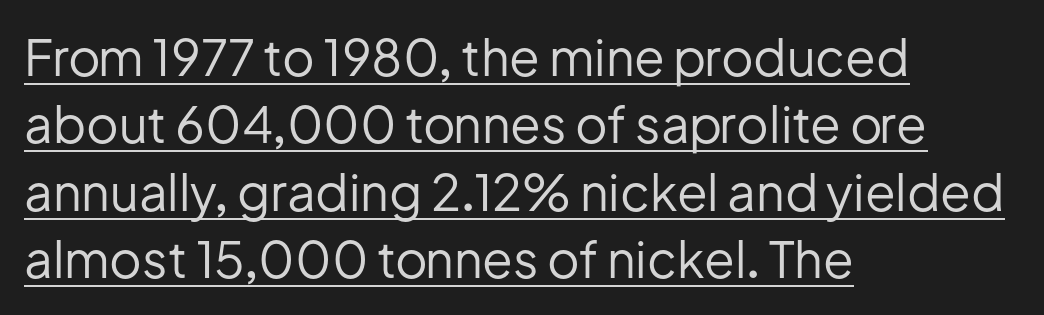
Students, observe the line beneath the letters — that is underlining. A student would call this left alignment; a typographer would say flush left, rag right. The lettering stays uniformly vertical, giving the passage a roman look. Does extra space separate the letters? No, they use regular spacing. Normally led — the rows are evenly, conventionally spaced.
